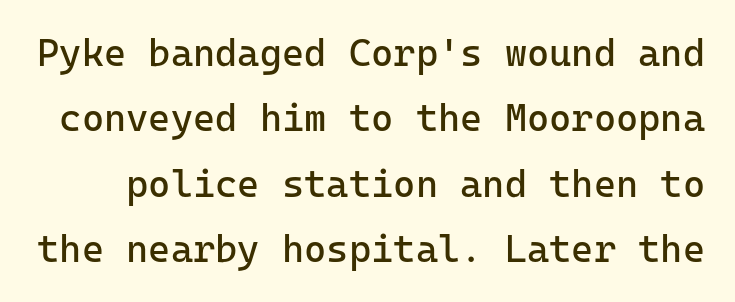
Q: Is the text bold? A: No.
Q: Is the text italic (slanted)? A: No, it is upright.
Q: Is the typeface a serif or a sans-serif typeface? A: Sans-serif.
Q: Is the text underlined? A: No.
Q: Is the spacing between letters normal or unusually wide? A: Normal.
Q: Width (condensed, normal, or wide)? A: Normal.
Q: Stroke contrast? A: Low.
Q: x-height? A: Medium.
